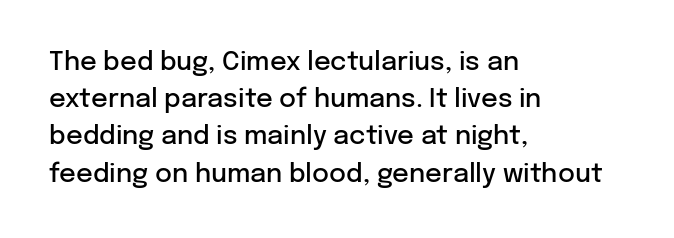
The strokes are fattened partway — semibold, not bold. The rendering uses a moderate line-height, typical for paragraphs. This sample uses plain, unmodified letter spacing. Any mark beneath the type? The region is blank.
